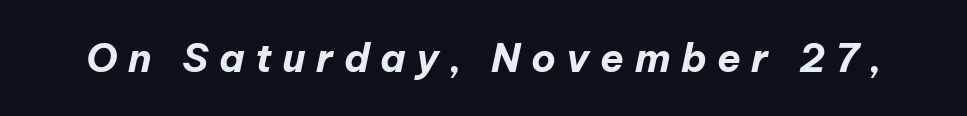
The image shows 39 px bold type, italic (leaning right); set unusually wide letter spacing (+0.27 em), not underlined; low stroke contrast and a medium x-height.
